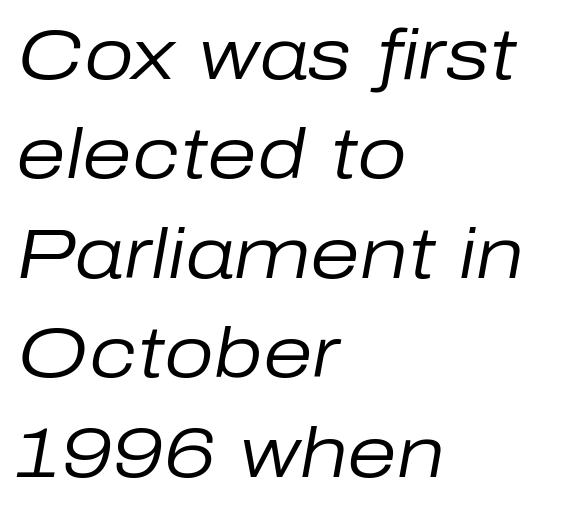
Q: Is the text bold? A: No.
Q: Is the text italic (slanted)? A: Yes, it leans right by about 10 degrees.
Q: Is the text underlined? A: No.
Q: How is the paragraph aligned? A: Left-aligned.
Q: Is the spacing between letters normal or unusually wide? A: Normal.
Q: Is the spacing between lines tight, normal or loose? A: Normal.
Q: Width (condensed, normal, or wide)? A: Normal.
Q: Stroke contrast? A: Low.
Q: x-height? A: Medium.
Q: Monospaced? A: No.
